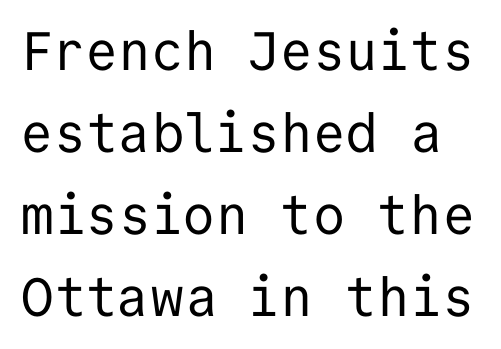
Q: Is the text bold? A: No.
Q: Is the text italic (slanted)? A: No, it is upright.
Q: Is the typeface a serif or a sans-serif typeface? A: Sans-serif.
Q: Is the text underlined? A: No.
Q: Is the spacing between letters normal or unusually wide? A: Normal.
Q: Is the spacing between lines tight, normal or loose? A: Normal.
Q: Width (condensed, normal, or wide)? A: Normal.
Q: Stroke contrast? A: Low.
Q: x-height? A: Medium.
Q: Monospaced? A: Yes.
